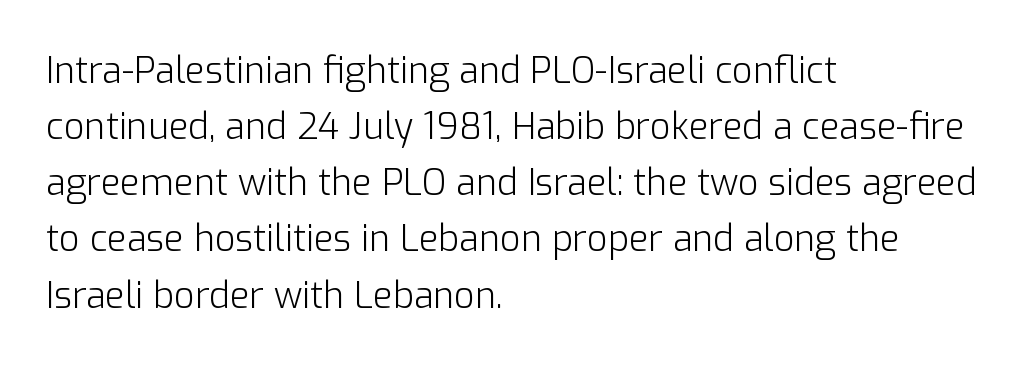
Q: Is the text bold? A: No.
Q: Is the text italic (slanted)? A: No, it is upright.
Q: Is the typeface a serif or a sans-serif typeface? A: Sans-serif.
Q: Is the text underlined? A: No.
Q: How is the paragraph aligned? A: Left-aligned.
Q: Is the spacing between letters normal or unusually wide? A: Normal.
Q: Is the spacing between lines tight, normal or loose? A: Normal.
Q: Width (condensed, normal, or wide)? A: Normal.
Q: Stroke contrast? A: Low.
Q: x-height? A: Medium.
Q: Monospaced? A: No.
